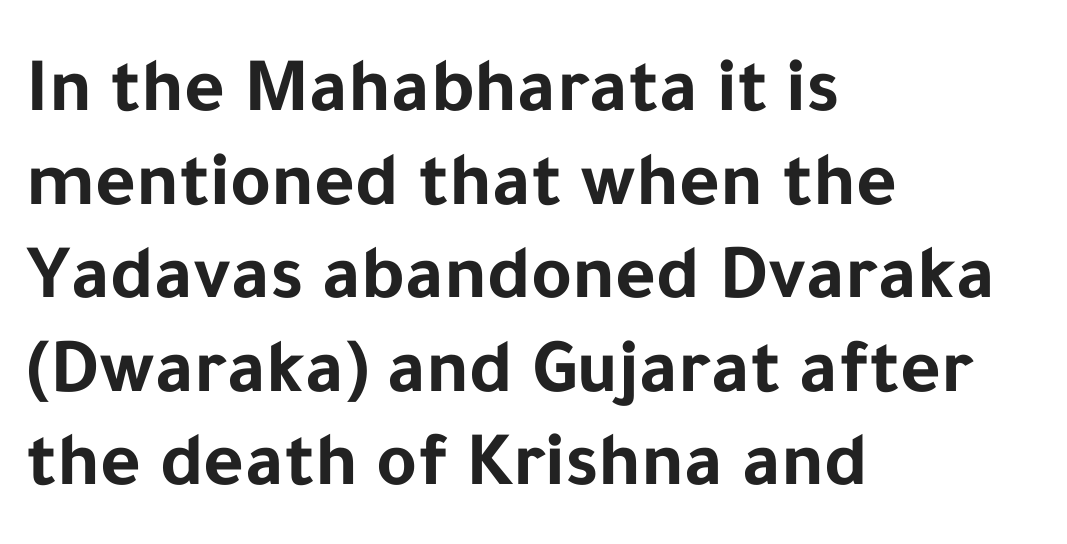
{"serif": "no", "italic": "no", "bold": "yes", "weight": "bold", "width": "normal", "stroke_contrast": "low", "x_height": "medium", "monospaced": "no", "underline": "no", "align": "left", "line_spacing_ratio": 1.2, "letter_spacing": "normal", "letter_spacing_em": 0.0, "glyph_px": 78}
